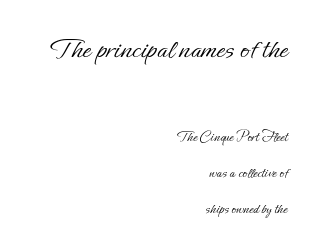
The image shows 30 px light type; set right-aligned, loose line spacing (2.42x), normal letter spacing, not underlined; the first (top) block is 2.0x larger; low stroke contrast and a small x-height.
